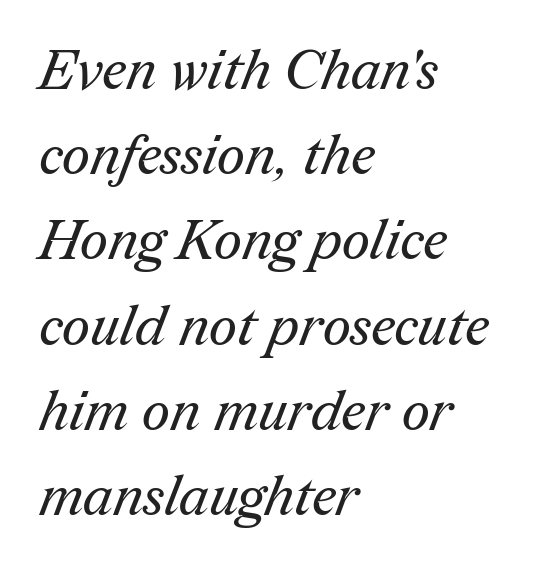
The image shows 55 px regular-weight serif type; set left-aligned, normal line spacing (1.55x), normal letter spacing, not underlined; medium stroke contrast and a medium x-height.
